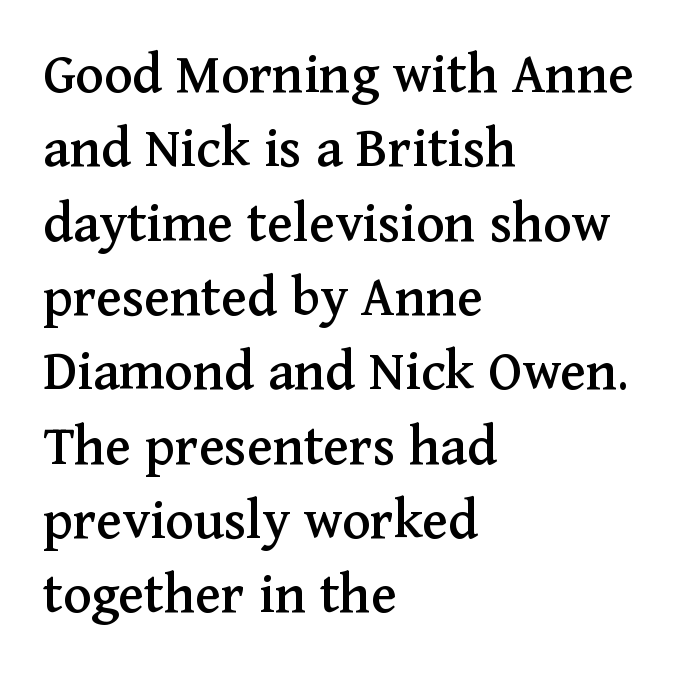
This is serif lettering, the kind often seen in printed books. Every row of glyphs begins at an identical x-position on the left. The lettering holds an erect, upright posture throughout. Unmarked baselines from the first word to the last. The letters sit at their default tracking, neither squeezed nor spread.
